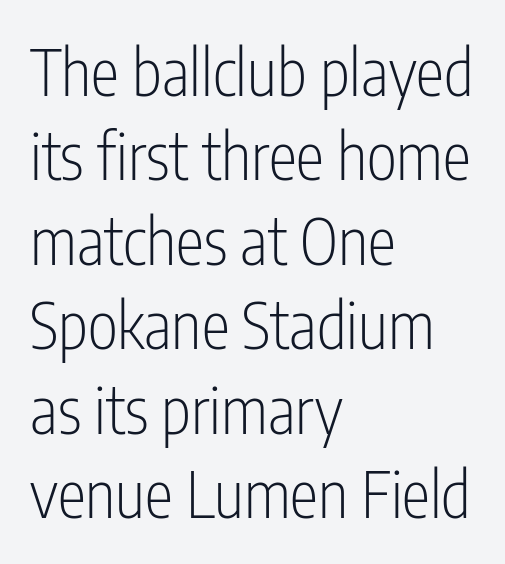
{"serif": "no", "italic": "no", "bold": "no", "weight": "light", "width": "condensed", "stroke_contrast": "low", "x_height": "medium", "monospaced": "no", "underline": "no", "align": "left", "line_spacing": "normal", "line_spacing_ratio": 1.32, "letter_spacing": "normal", "letter_spacing_em": 0.0, "glyph_px": 64}
